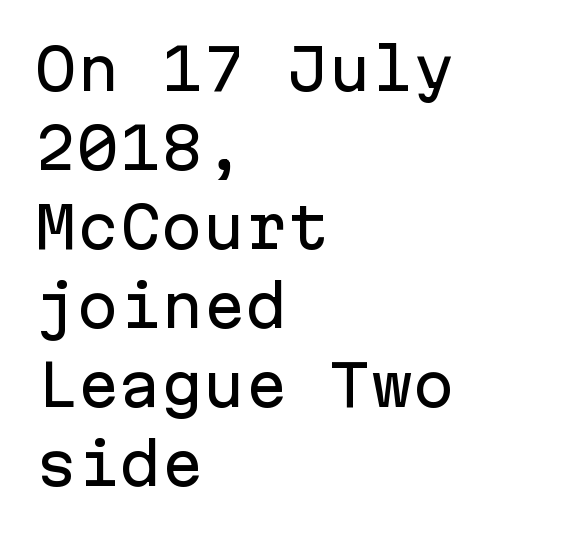
The image shows 56 px sans-serif type, upright, monospaced; set left-aligned, normal line spacing (1.41x), normal letter spacing, not underlined; low stroke contrast and a medium x-height.
